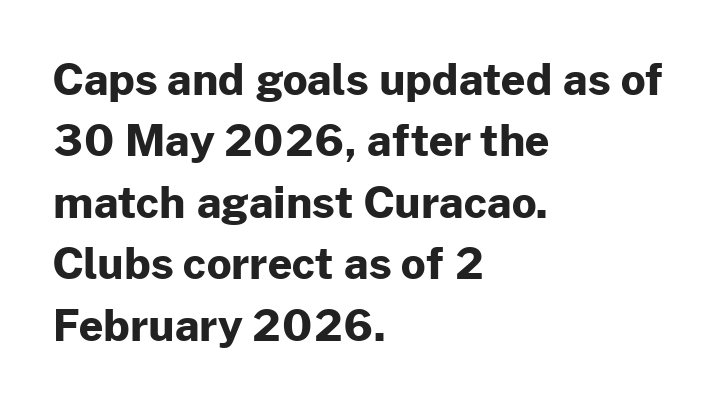
You can tell from the bare stems that sans-serif type was used. Descenders are the only things crossing below the line. A student would call this left alignment; a typographer would say flush left, rag right. Think of a printed novel: that variable character pitch is what you see here. Designer's note — italics off, roman on. Line spacing here is normal.
